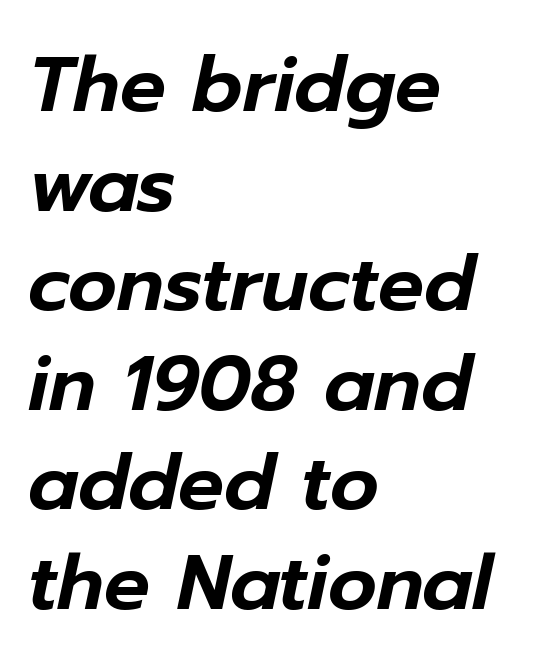
{"italic": "yes", "lean": "right", "slant_degrees": 12, "width": "normal", "stroke_contrast": "low", "x_height": "medium", "monospaced": "no", "underline": "no", "align": "left", "line_spacing": "normal", "line_spacing_ratio": 1.31, "letter_spacing": "normal", "letter_spacing_em": 0.0, "glyph_px": 76}
